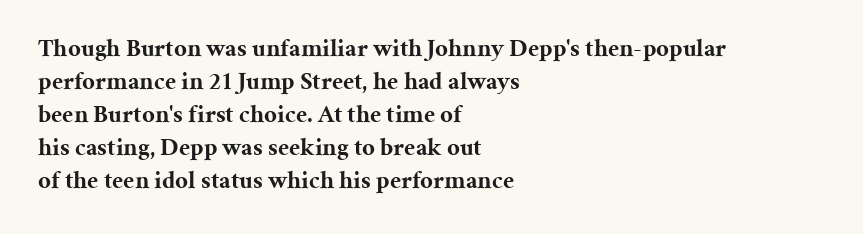
A full-strength bold gives these letters their thick strokes. The gaps between neighbouring characters are ordinary and unremarkable. The lines sit at an ordinary, default distance from one another. Descender tails drop into unmarked territory.
